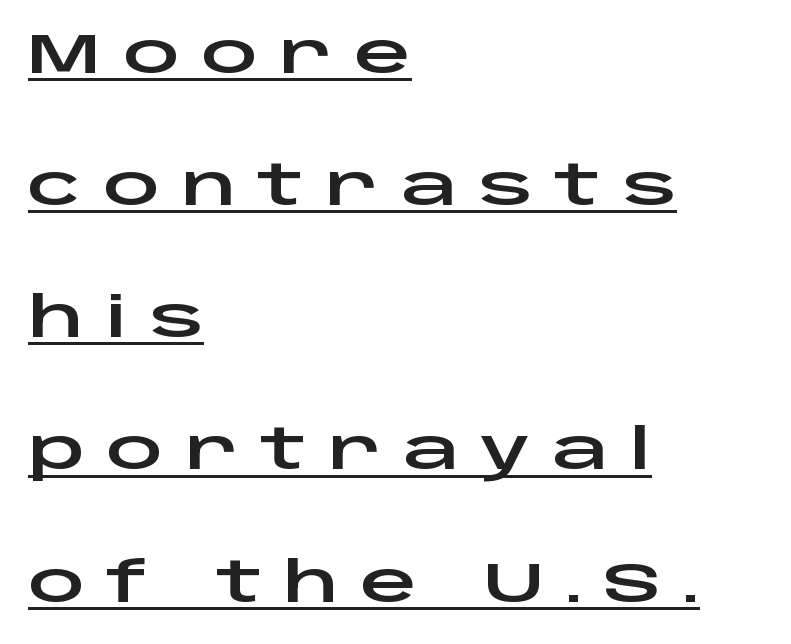
The image shows 56 px wide sans-serif type, upright; set left-aligned, loose line spacing (2.36x), unusually wide letter spacing (+0.38 em), underlined; low stroke contrast and a large x-height.
